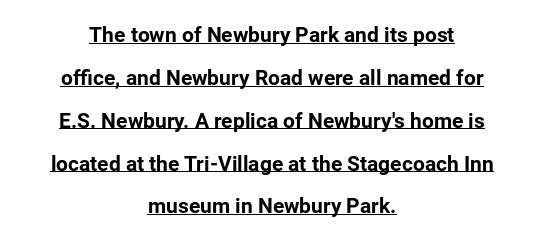
Pretty heavy lettering here — definitely bold. Tracking value appears to be zero — textbook default spacing. Underline: present. When letters stand straight like this, we call the style roman or upright. The text block is weighted toward neither margin, spreading evenly from the middle. A typesetter would call this leading open, well beyond the default.
